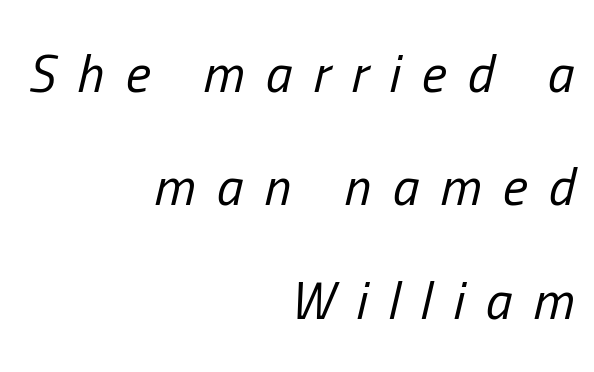
{"italic": "yes", "lean": "right", "slant_degrees": 13, "bold": "no", "weight": "regular", "width": "condensed", "stroke_contrast": "low", "x_height": "medium", "monospaced": "no", "underline": "no", "align": "right", "line_spacing": "loose", "line_spacing_ratio": 2.14, "letter_spacing": "wide", "letter_spacing_em": 0.4, "glyph_px": 53}
